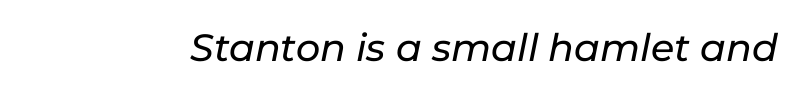
Q: Is the text italic (slanted)? A: Yes, it leans right by about 11 degrees.
Q: Is the text underlined? A: No.
Q: Is the spacing between letters normal or unusually wide? A: Normal.
Q: Width (condensed, normal, or wide)? A: Normal.
Q: Stroke contrast? A: Low.
Q: x-height? A: Medium.
Q: Monospaced? A: No.
